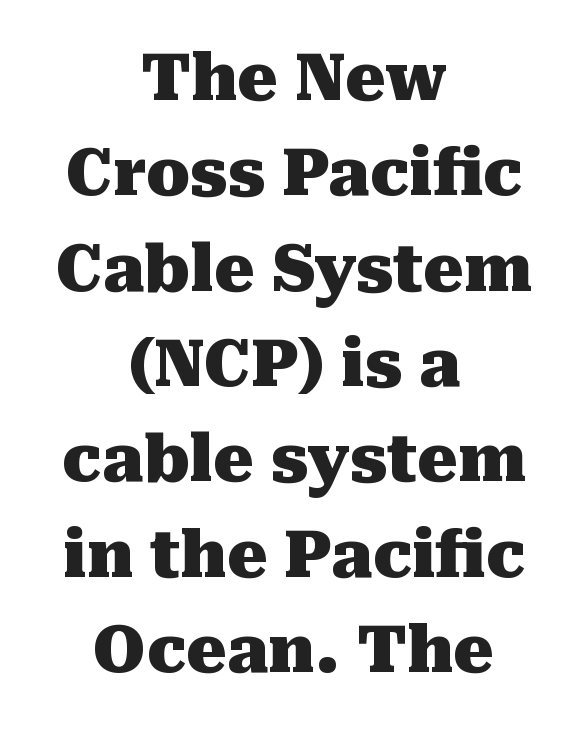
{"serif": "yes", "italic": "no", "bold": "yes", "weight": "heavy", "width": "normal", "stroke_contrast": "medium", "x_height": "medium", "monospaced": "no", "underline": "no", "align": "center", "line_spacing": "normal", "line_spacing_ratio": 1.49, "letter_spacing": "normal", "letter_spacing_em": 0.0, "glyph_px": 64}
